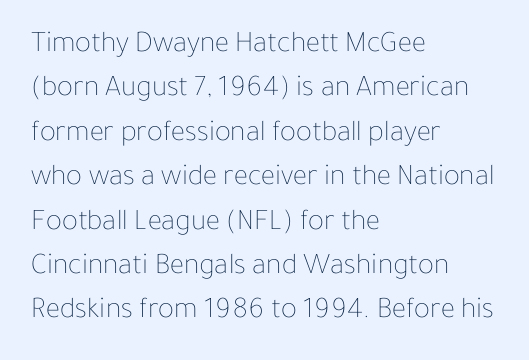
{"italic": "no", "bold": "no", "weight": "thin", "width": "normal", "stroke_contrast": "low", "x_height": "medium", "monospaced": "no", "underline": "no", "align": "left", "line_spacing": "normal", "line_spacing_ratio": 1.48, "letter_spacing": "normal", "letter_spacing_em": 0.0, "glyph_px": 30}
